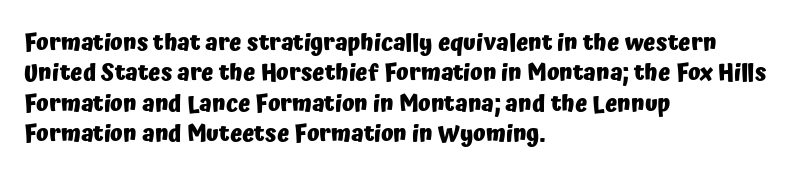
Q: Is the text bold? A: Yes.
Q: Is the text italic (slanted)? A: No, it is upright.
Q: Is the text underlined? A: No.
Q: How is the paragraph aligned? A: Left-aligned.
Q: Is the spacing between letters normal or unusually wide? A: Normal.
Q: Is the spacing between lines tight, normal or loose? A: Normal.
